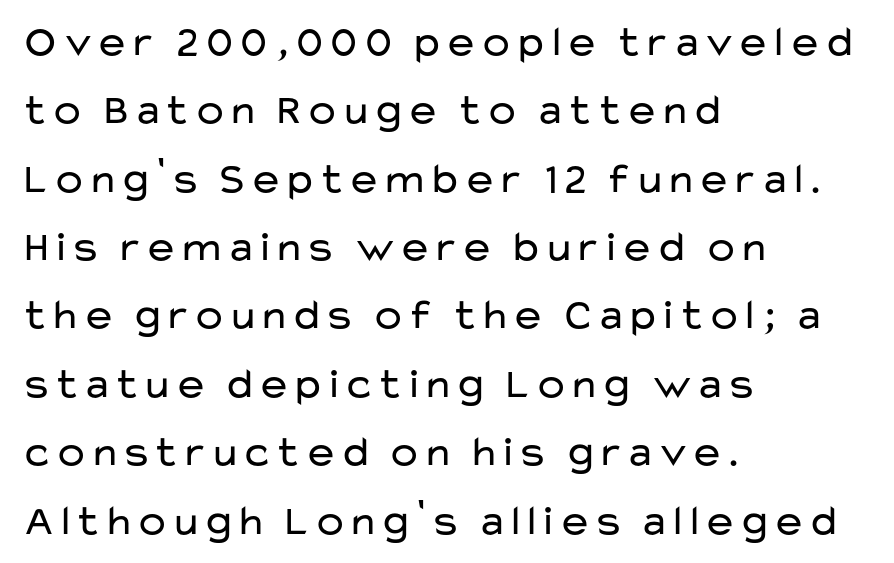
The image shows 43 px regular-weight, wide sans-serif type, upright; set left-aligned, normal line spacing (1.59x), normal letter spacing, not underlined; low stroke contrast and a medium x-height.
